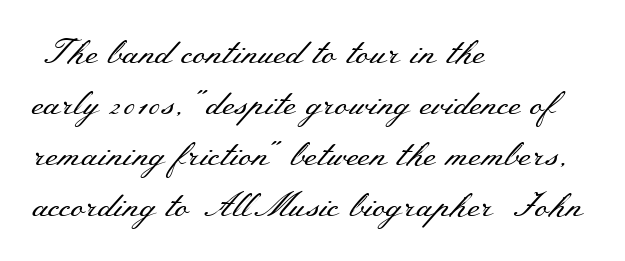
Q: Is the text bold? A: No.
Q: Is the text italic (slanted)? A: Yes.
Q: Is the typeface a serif or a sans-serif typeface? A: Serif.
Q: Is the text underlined? A: No.
Q: How is the paragraph aligned? A: Left-aligned.
Q: Is the spacing between letters normal or unusually wide? A: Normal.
Q: Is the spacing between lines tight, normal or loose? A: Normal.
Q: Width (condensed, normal, or wide)? A: Wide.
Q: Stroke contrast? A: Medium.
Q: x-height? A: Small.
Q: Monospaced? A: No.
